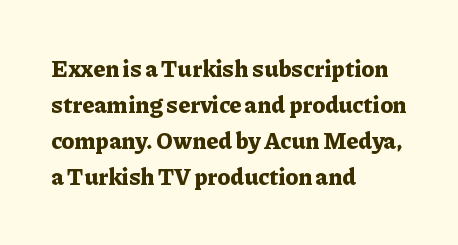
Q: Is the text bold? A: Yes.
Q: Is the text italic (slanted)? A: No, it is upright.
Q: Is the text underlined? A: No.
Q: How is the paragraph aligned? A: Left-aligned.
Q: Is the spacing between letters normal or unusually wide? A: Normal.
Q: Is the spacing between lines tight, normal or loose? A: Normal.
